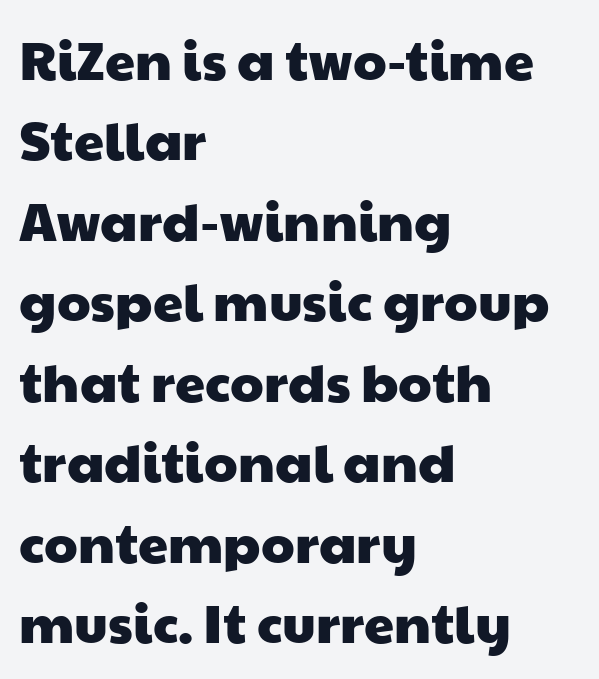
Q: Is the typeface a serif or a sans-serif typeface? A: Sans-serif.
Q: Is the text underlined? A: No.
Q: How is the paragraph aligned? A: Left-aligned.
Q: Is the spacing between letters normal or unusually wide? A: Normal.
Q: Is the spacing between lines tight, normal or loose? A: Normal.
Q: Width (condensed, normal, or wide)? A: Wide.
Q: Stroke contrast? A: Low.
Q: x-height? A: Medium.
Q: Monospaced? A: No.
